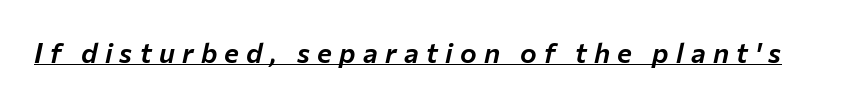
{"italic": "yes", "lean": "right", "slant_degrees": 12, "width": "normal", "stroke_contrast": "low", "x_height": "medium", "monospaced": "no", "underline": "yes", "letter_spacing": "wide", "letter_spacing_em": 0.26, "glyph_px": 28}
